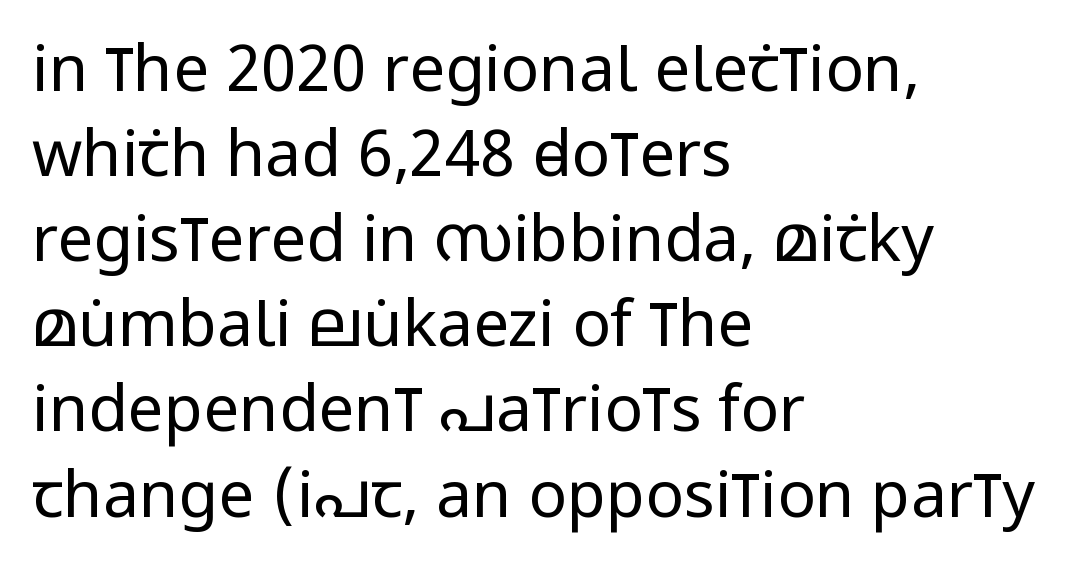
A typesetter would label this face a sans. Posture: vertical. Left-aligned paragraph, ragged on the right. Caption: face not bold, strokes unweighted. Tracking value appears to be zero — textbook default spacing. What's the leading like? Ordinary, nothing unusual.
